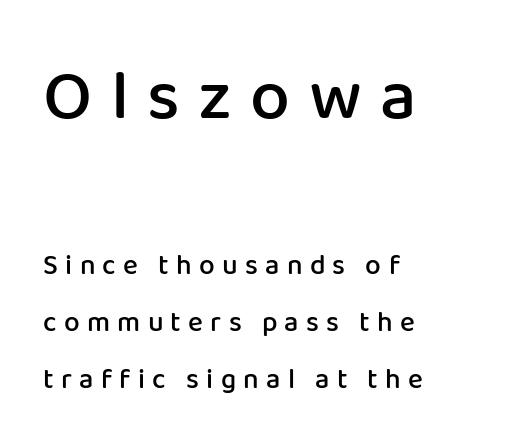
The image shows 71 px semibold sans-serif type, upright; set left-aligned, loose line spacing (2.03x), unusually wide letter spacing (+0.26 em), not underlined; the first (top) block is 2.54x larger; low stroke contrast and a medium x-height.
